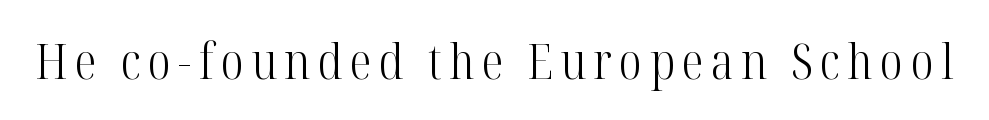
Q: Is the text bold? A: No.
Q: Is the text italic (slanted)? A: No, it is upright.
Q: Is the typeface a serif or a sans-serif typeface? A: Serif.
Q: Is the text underlined? A: No.
Q: Width (condensed, normal, or wide)? A: Condensed.
Q: Stroke contrast? A: High.
Q: x-height? A: Medium.
Q: Monospaced? A: No.
